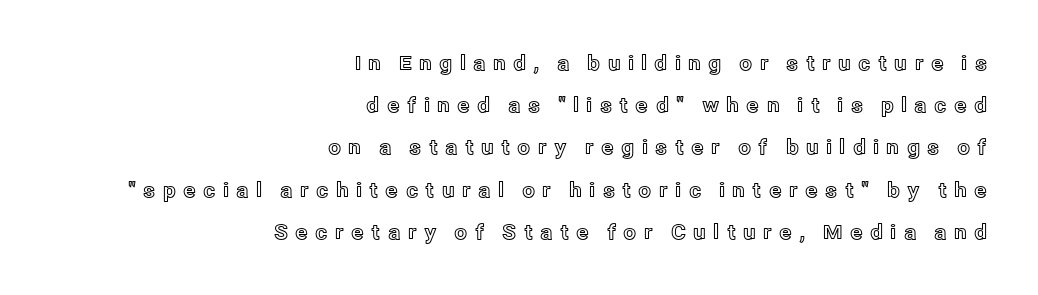
{"italic": "no", "underline": "no", "align": "right", "line_spacing": "loose", "line_spacing_ratio": 2.11, "letter_spacing": "wide", "letter_spacing_em": 0.36, "glyph_px": 20}
